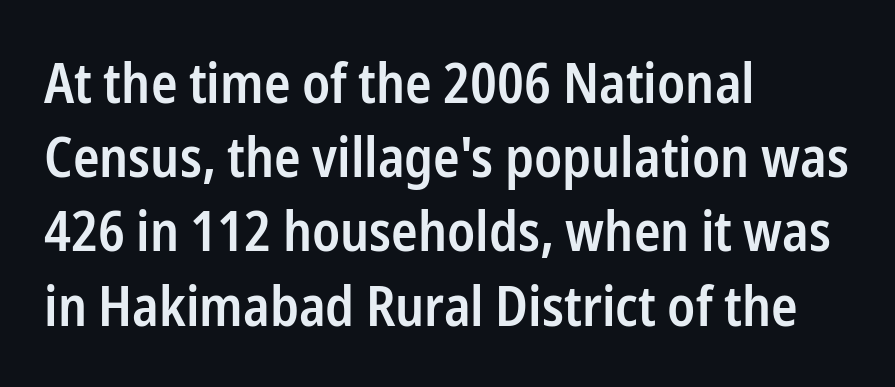
Q: Is the text bold? A: Semi-bold.
Q: Is the text italic (slanted)? A: No, it is upright.
Q: Is the typeface a serif or a sans-serif typeface? A: Sans-serif.
Q: Is the text underlined? A: No.
Q: How is the paragraph aligned? A: Left-aligned.
Q: Is the spacing between letters normal or unusually wide? A: Normal.
Q: Is the spacing between lines tight, normal or loose? A: Normal.
Q: Width (condensed, normal, or wide)? A: Condensed.
Q: Stroke contrast? A: Low.
Q: x-height? A: Medium.
Q: Monospaced? A: No.
